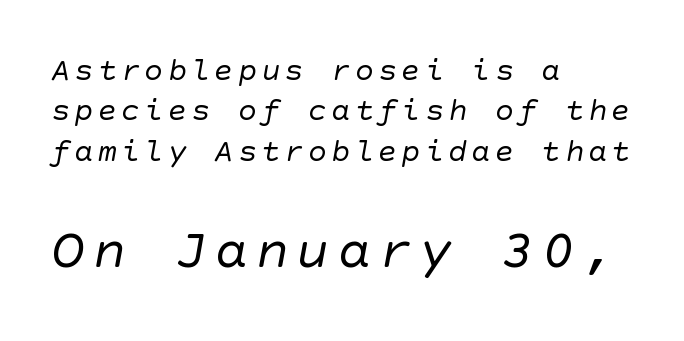
The image shows 56 px regular-weight sans-serif type; set left-aligned, normal line spacing (1.26x), not underlined; the second (bottom) block is 1.75x larger; low stroke contrast and a large x-height.
